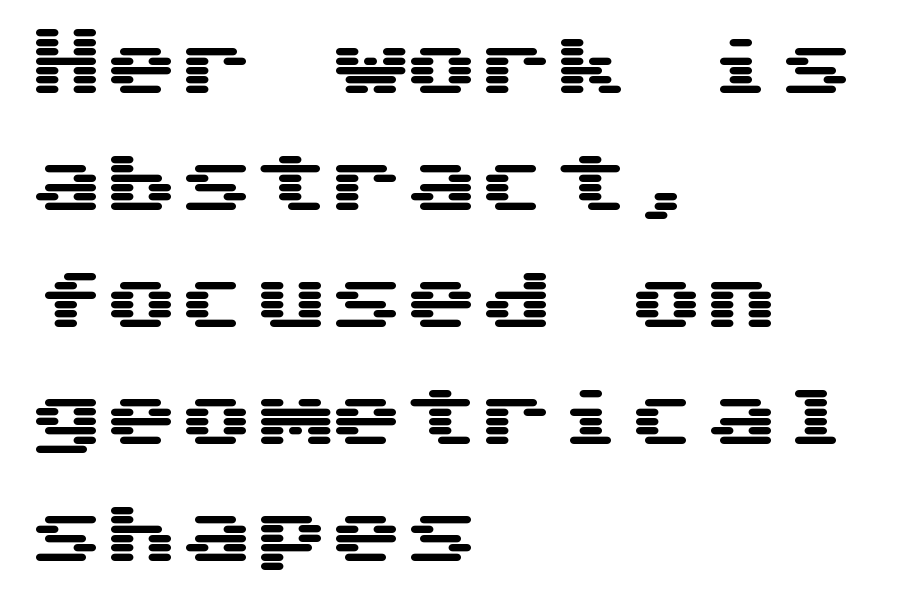
{"serif": "no", "italic": "no", "width": "wide", "stroke_contrast": "medium", "x_height": "medium", "monospaced": "yes", "underline": "no", "align": "left", "line_spacing": "normal", "line_spacing_ratio": 1.56, "letter_spacing": "normal", "letter_spacing_em": 0.0, "glyph_px": 75}
